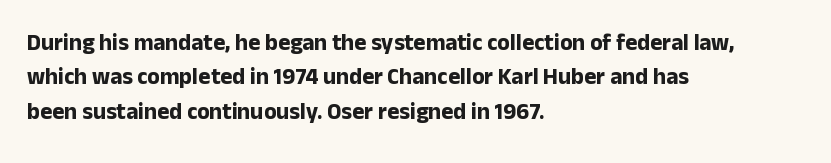
The space directly below the letters is spotless. Interline gaps are of average width in this sample. Ascenders rise straight up at ninety degrees. The rendering anchors every line to the left-hand side. The horizontal fit of the characters is conventional and even. The sample has been set heavy, in full bold.
